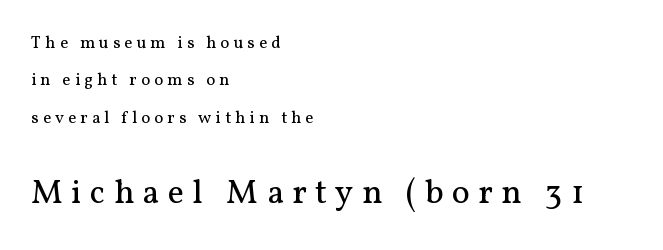
Q: Is the text bold? A: No.
Q: Is the text italic (slanted)? A: No, it is upright.
Q: Is the typeface a serif or a sans-serif typeface? A: Serif.
Q: Is the text underlined? A: No.
Q: How is the paragraph aligned? A: Left-aligned.
Q: Is the spacing between letters normal or unusually wide? A: Unusually wide.
Q: Is the spacing between lines tight, normal or loose? A: Loose.
Q: Which block of text is set in a larger size, the first (top) or the second (bottom)? A: The second (bottom) one.
Q: Width (condensed, normal, or wide)? A: Normal.
Q: Stroke contrast? A: Medium.
Q: x-height? A: Medium.
Q: Monospaced? A: No.
